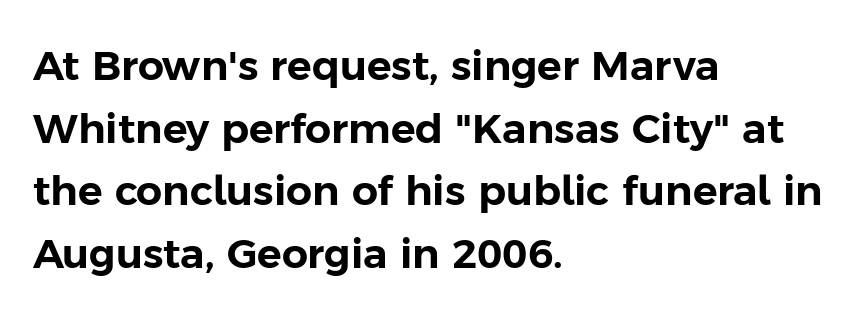
Is the block centered? No — it sits flush against the left margin. A typesetter would call this proportional, since set widths differ per character. This rendering leaves character spacing at its baseline value. Has an underline been added? It has not. Note: no serifs on the glyphs. Is there much room between lines? A standard amount, neither cramped nor airy.
